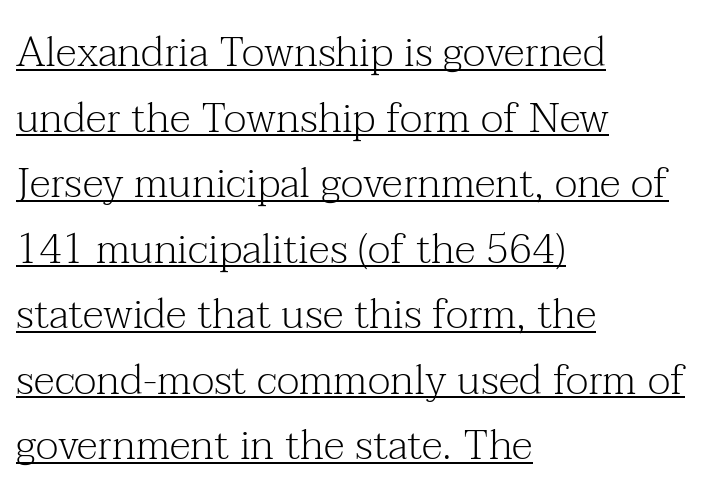
The image shows 42 px light serif type, upright; set left-aligned, normal line spacing (1.56x), normal letter spacing, underlined; medium stroke contrast and a medium x-height.
